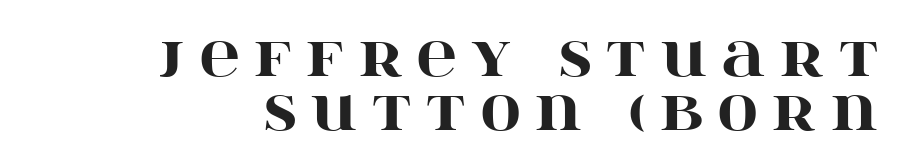
{"serif": "yes", "italic": "no", "bold": "yes", "weight": "heavy", "width": "wide", "stroke_contrast": "high", "x_height": "large", "monospaced": "no", "underline": "no", "align": "right", "line_spacing": "tight", "line_spacing_ratio": 0.99, "letter_spacing": "wide", "letter_spacing_em": 0.27, "glyph_px": 55}
